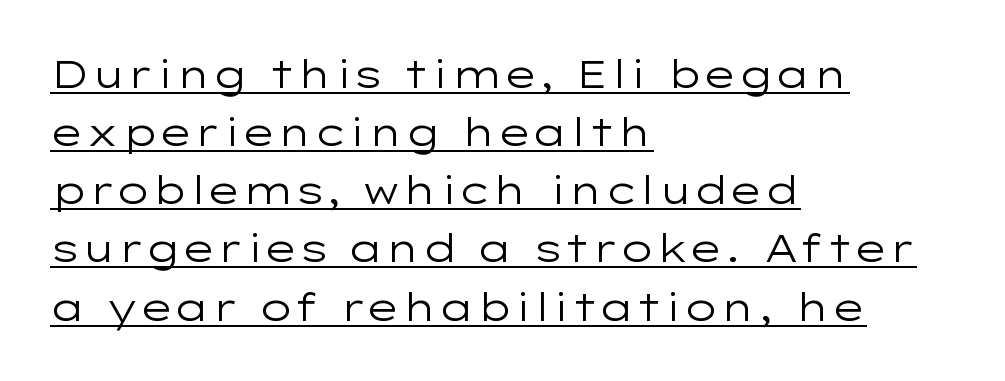
Q: Is the text bold? A: No.
Q: Is the text italic (slanted)? A: No, it is upright.
Q: Is the typeface a serif or a sans-serif typeface? A: Sans-serif.
Q: Is the text underlined? A: Yes.
Q: How is the paragraph aligned? A: Left-aligned.
Q: Is the spacing between letters normal or unusually wide? A: Normal.
Q: Is the spacing between lines tight, normal or loose? A: Normal.
Q: Width (condensed, normal, or wide)? A: Wide.
Q: Stroke contrast? A: Low.
Q: x-height? A: Medium.
Q: Monospaced? A: No.
